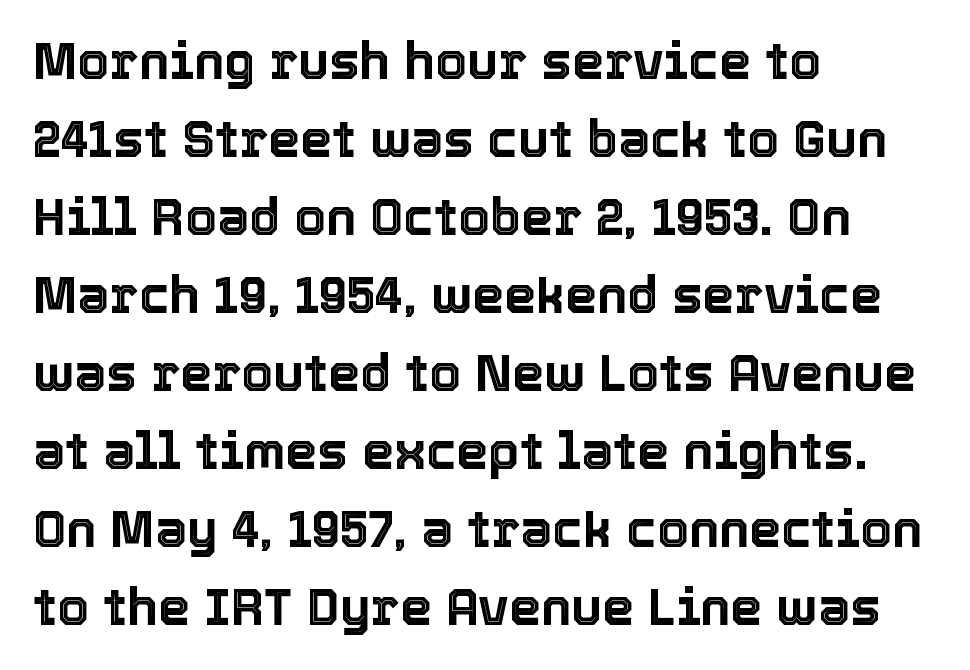
The image shows 51 px text type, upright; set left-aligned, normal line spacing (1.53x), normal letter spacing, not underlined; a medium x-height.
